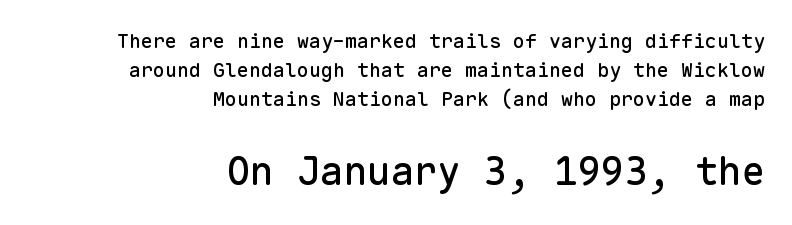
Anything drawn beneath the words? Only blank space. Do the characters align in a grid? Yes, the font is monospaced. These lines keep a tight, regular rhythm from letter to letter. These lines sit exactly where default settings would place them.
